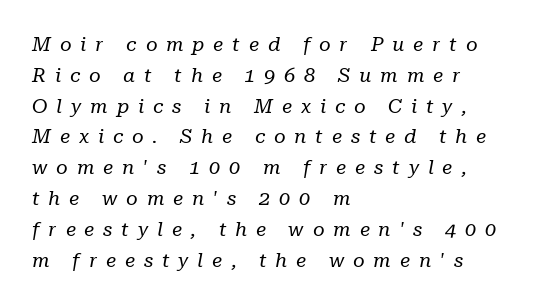
{"italic": "yes", "lean": "right", "slant_degrees": 10, "bold": "no", "underline": "no", "align": "left", "line_spacing": "normal", "line_spacing_ratio": 1.54, "letter_spacing": "wide", "letter_spacing_em": 0.44, "glyph_px": 20}
